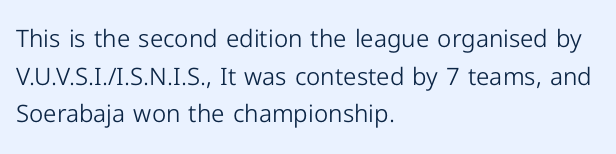
The image shows 24 px text type, upright; set left-aligned, normal line spacing (1.57x), normal letter spacing, not underlined.
